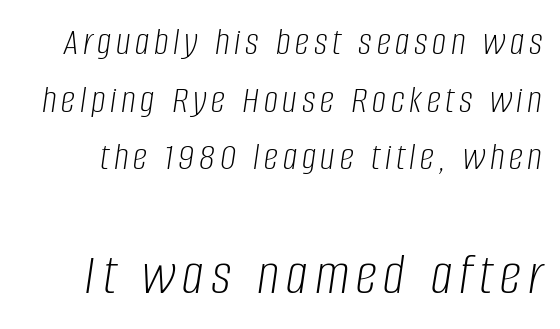
{"italic": "yes", "lean": "right", "slant_degrees": 8, "bold": "no", "weight": "light", "width": "condensed", "stroke_contrast": "low", "x_height": "large", "monospaced": "no", "underline": "no", "line_spacing": "normal", "line_spacing_ratio": 1.44, "larger_block": "second", "size_ratio": 1.5, "glyph_px": 60}
